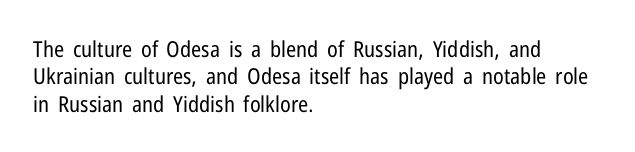
Counters stay open thanks to moderate or lighter strokes. All the whitespace from short lines collects on the right. Normally led — the rows are evenly, conventionally spaced. The glyphs are unaccompanied by any horizontal stroke below them.
